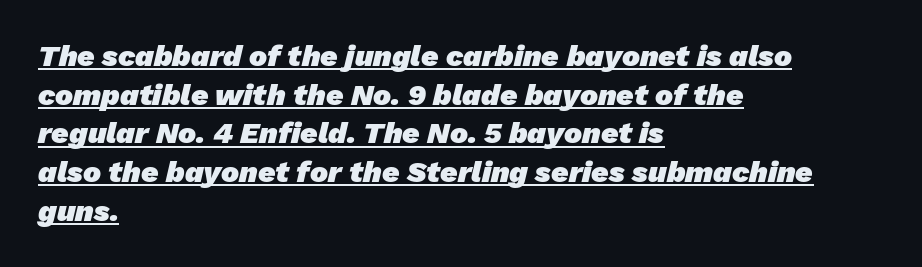
{"serif": "no", "bold": "yes", "weight": "heavy", "width": "normal", "stroke_contrast": "low", "x_height": "medium", "monospaced": "no", "underline": "yes", "align": "left", "line_spacing": "normal", "line_spacing_ratio": 1.29, "letter_spacing": "normal", "letter_spacing_em": 0.0, "glyph_px": 30}
